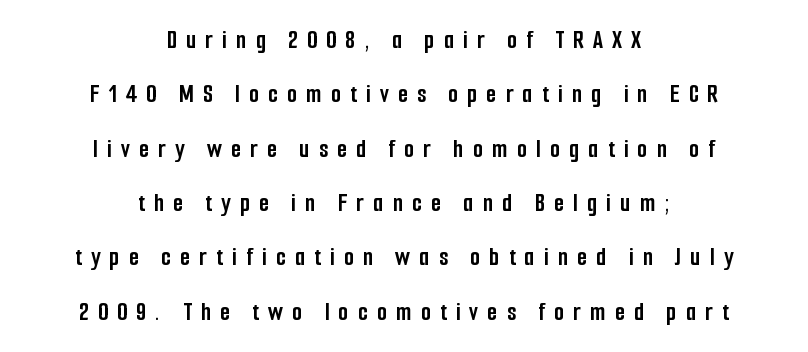
Observe the wide spacing: letters keep a clear distance from each other. Set as a true bold cut, around the 700 mark. Each new line begins a long way beneath the previous one. Plain, unruled lines of type. When letters stand straight like this, we call the style roman or upright. Caption: multi-line text, centered on the measure.
